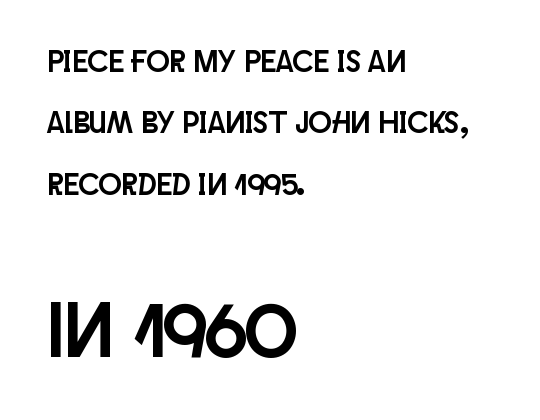
Is there any slant? The stems are plumb. The words here are not underlined. Nobody touched the tracking dial on this one. The lines are spread far apart with generous leading.
